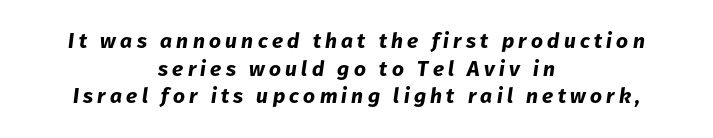
Descenders are the only things crossing below the line. Each glyph is drawn with heavy, bold strokes. The text carries the slant typical of an italic or oblique font. Words appear elongated and porous because spacing is wide. The passage shown stacks its lines at a standard gap. Line starts and ends both wander, symmetrically.
